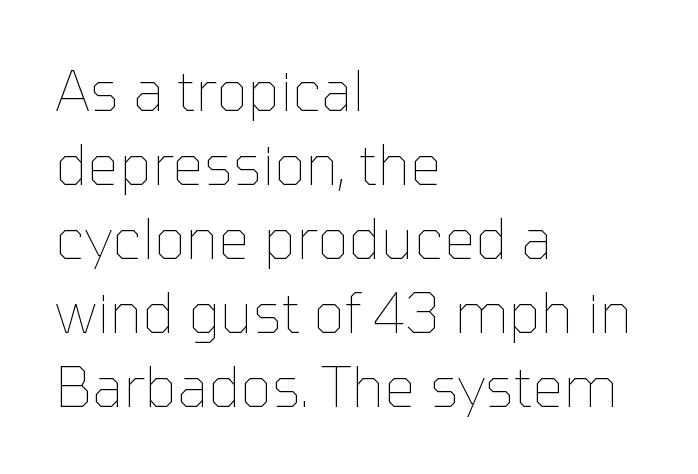
{"italic": "no", "bold": "no", "weight": "thin", "width": "normal", "stroke_contrast": "low", "x_height": "medium", "monospaced": "no", "underline": "no", "align": "left", "line_spacing": "normal", "line_spacing_ratio": 1.32, "letter_spacing": "normal", "letter_spacing_em": 0.0, "glyph_px": 56}
